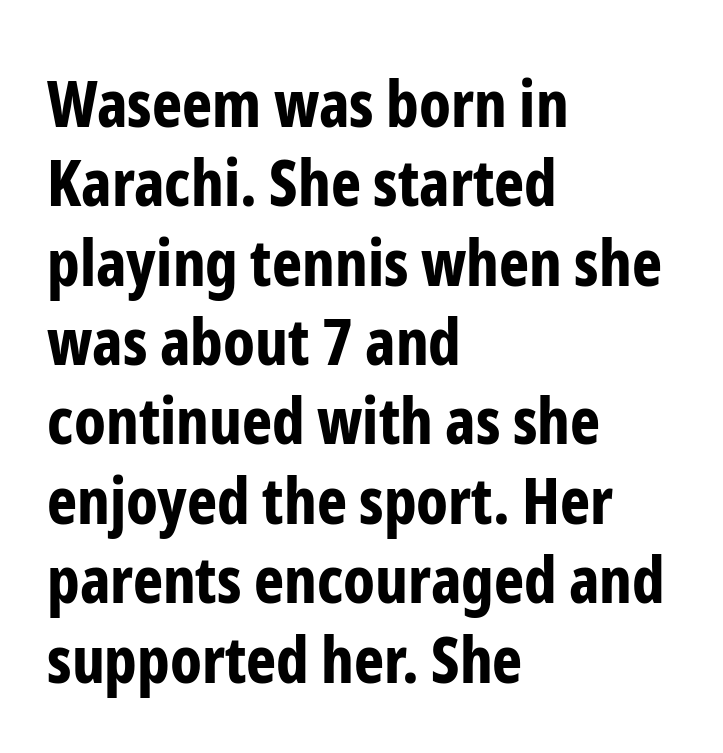
When letters stand straight like this, we call the style roman or upright. No extra tracking has been applied to these lines. This sample uses a sans-serif face. The zone under the glyphs is completely vacant. The face used here has the dense, thick strokes of a bold.
